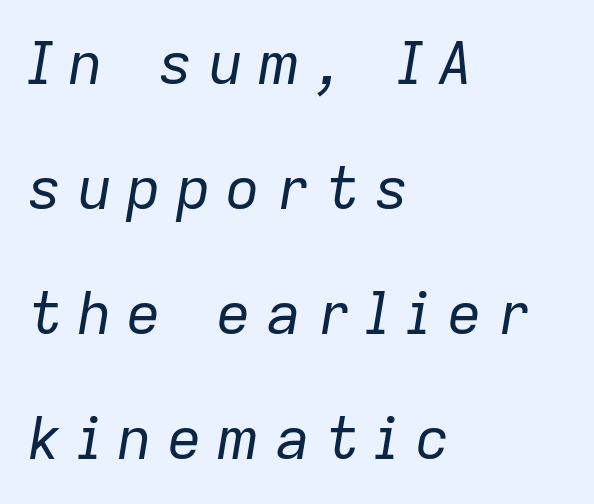
The image shows 59 px regular-weight type, italic (leaning right); set left-aligned, loose line spacing (2.12x), unusually wide letter spacing (+0.24 em), not underlined; low stroke contrast and a medium x-height.
